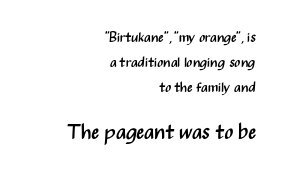
{"italic": "no", "bold": "no", "underline": "no", "align": "right", "line_spacing_ratio": 1.78, "letter_spacing": "normal", "letter_spacing_em": 0.0, "larger_block": "second", "size_ratio": 1.5, "glyph_px": 21}
